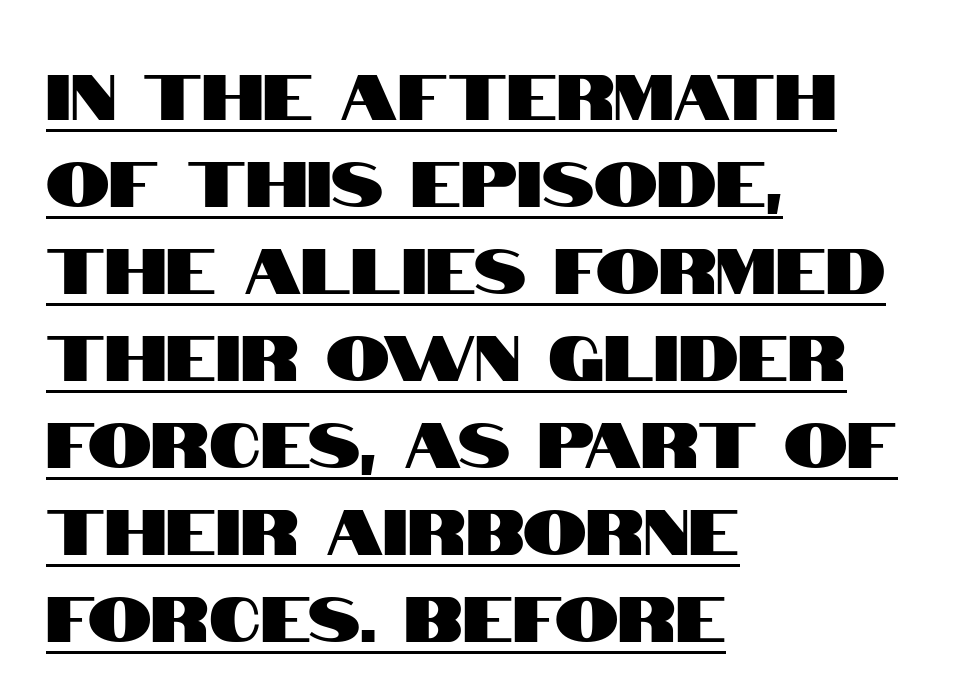
Looks like regular typesetting: each glyph gets only the width it needs. The axis of the letterforms is exactly vertical. These characters rest on top of a visible drawn line. Classification — sans serif.
